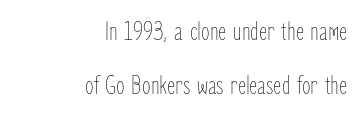
Q: Is the text bold? A: No.
Q: Is the text italic (slanted)? A: No, it is upright.
Q: Is the text underlined? A: No.
Q: How is the paragraph aligned? A: Right-aligned.
Q: Is the spacing between letters normal or unusually wide? A: Normal.
Q: Is the spacing between lines tight, normal or loose? A: Loose.
Q: Width (condensed, normal, or wide)? A: Condensed.
Q: Stroke contrast? A: Low.
Q: x-height? A: Medium.
Q: Monospaced? A: No.
